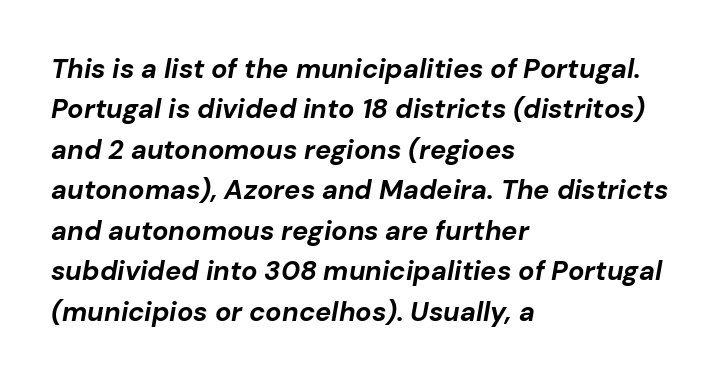
The image shows 27 px bold type, italic (leaning right); set left-aligned, normal line spacing (1.5x), normal letter spacing, not underlined.
